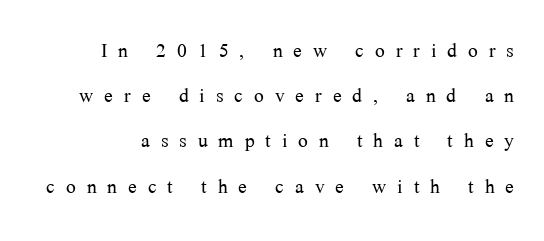
The image shows 26 px text type, upright; set line spacing 1.74x, unusually wide letter spacing (+0.42 em), not underlined.
